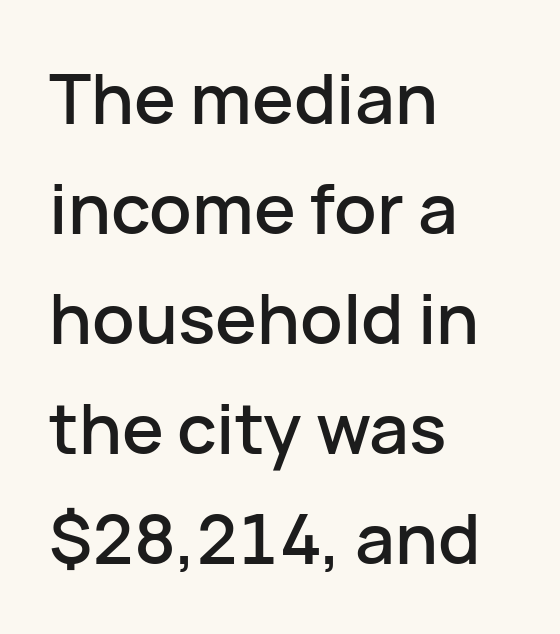
{"serif": "no", "italic": "no", "width": "normal", "stroke_contrast": "low", "x_height": "medium", "monospaced": "no", "underline": "no", "align": "left", "line_spacing": "normal", "line_spacing_ratio": 1.57, "letter_spacing": "normal", "letter_spacing_em": 0.0, "glyph_px": 70}
